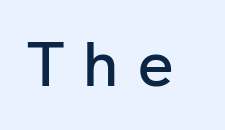
The image shows 64 px sans-serif type, upright; set unusually wide letter spacing (+0.29 em), not underlined; low stroke contrast and a medium x-height.
